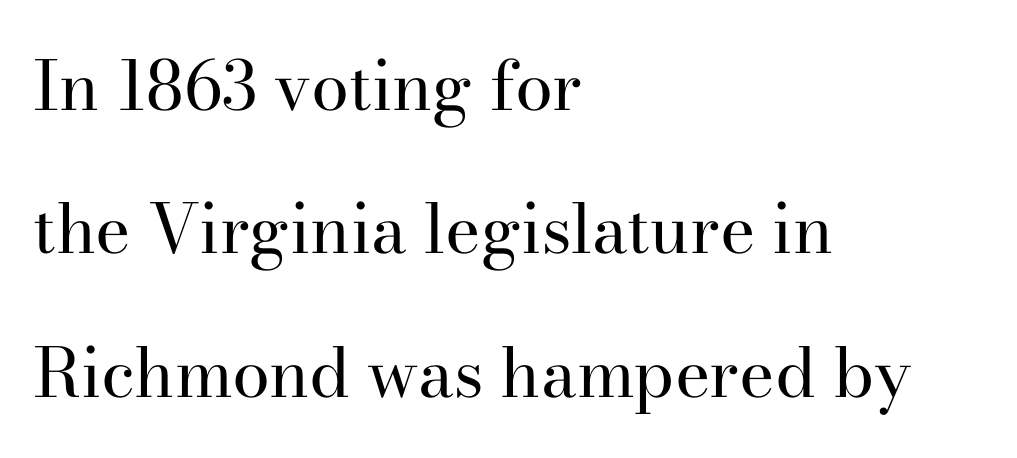
The image shows 68 px regular-weight serif type, upright; set left-aligned, loose line spacing (2.11x), normal letter spacing, not underlined; high stroke contrast and a small x-height.
